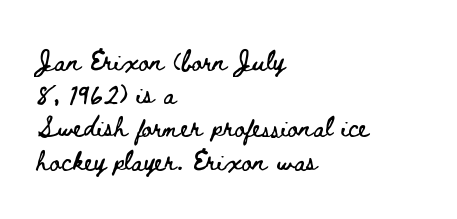
The image shows 20 px text type; set left-aligned, normal line spacing (1.66x), normal letter spacing, not underlined.
